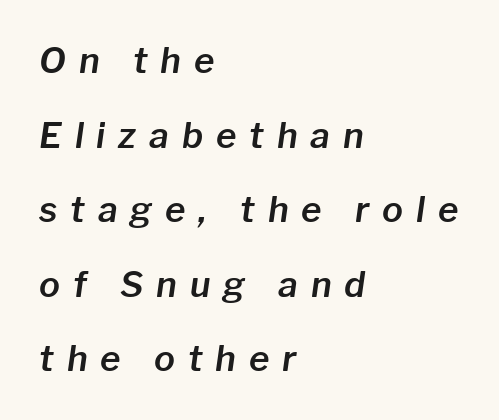
Q: Is the text italic (slanted)? A: Yes, it leans right by about 8 degrees.
Q: Is the text underlined? A: No.
Q: How is the paragraph aligned? A: Left-aligned.
Q: Is the spacing between letters normal or unusually wide? A: Unusually wide.
Q: Is the spacing between lines tight, normal or loose? A: Loose.
Q: Width (condensed, normal, or wide)? A: Normal.
Q: Stroke contrast? A: Low.
Q: x-height? A: Medium.
Q: Monospaced? A: No.
